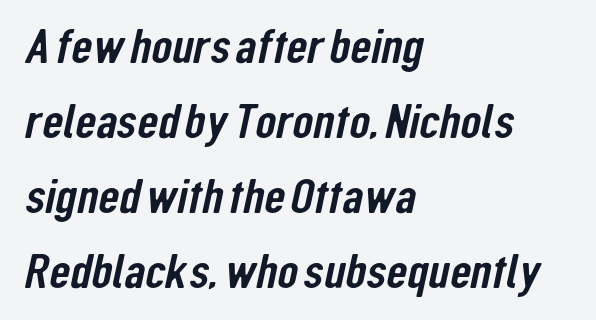
Varying glyph widths throughout — classic text-font behaviour. Does the type have serifs? No, each stem ends abruptly. A normal amount of white space separates one row of letters from the next. The string is rendered with underlining switched off. Typeset ragged right — the left edge is the straight one.
